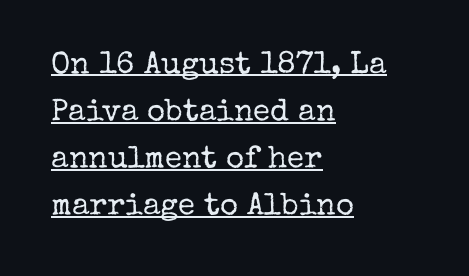
{"serif": "yes", "italic": "no", "bold": "no", "weight": "regular", "width": "normal", "stroke_contrast": "low", "x_height": "medium", "monospaced": "no", "underline": "yes", "align": "left", "line_spacing": "normal", "line_spacing_ratio": 1.52, "letter_spacing": "normal", "letter_spacing_em": 0.0, "glyph_px": 31}
